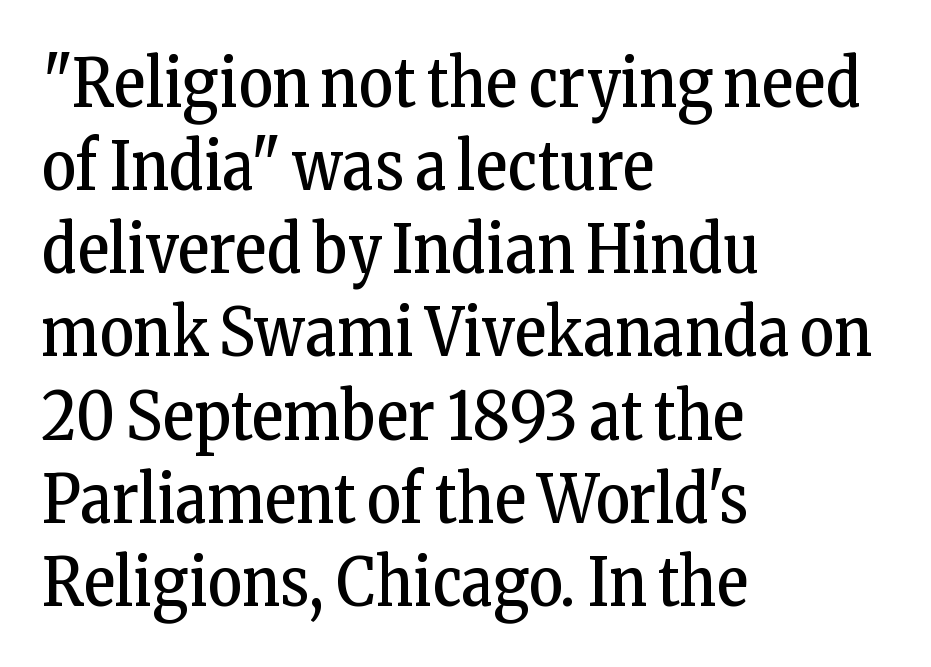
Posture: upright roman. Successive baselines arrive at the customary interval. Varying glyph widths throughout — classic text-font behaviour. A quiet, ordinary-to-light weight characterises the typeface.
